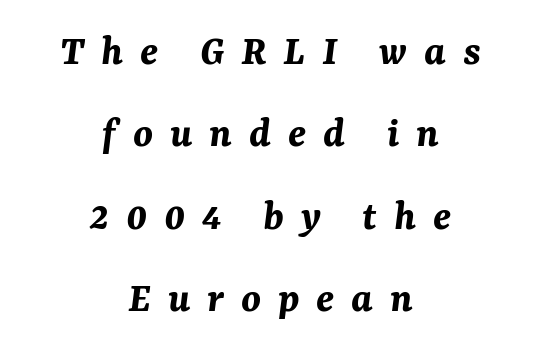
{"italic": "yes", "lean": "right", "slant_degrees": 7, "bold": "yes", "weight": "bold", "width": "normal", "stroke_contrast": "medium", "x_height": "medium", "monospaced": "no", "underline": "no", "align": "center", "line_spacing_ratio": 1.87, "letter_spacing": "wide", "letter_spacing_em": 0.38, "glyph_px": 44}
